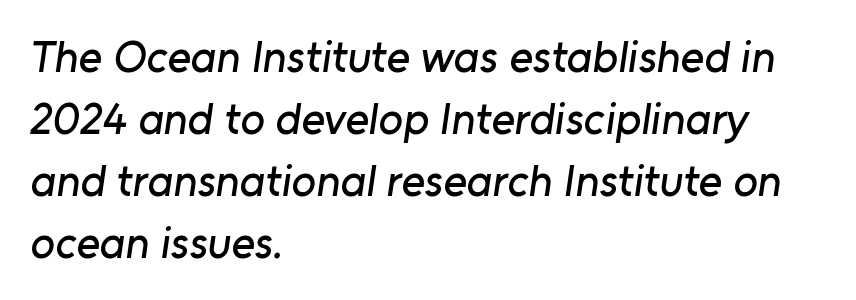
{"serif": "no", "width": "normal", "stroke_contrast": "low", "x_height": "medium", "monospaced": "no", "underline": "no", "align": "left", "line_spacing": "normal", "line_spacing_ratio": 1.38, "letter_spacing": "normal", "letter_spacing_em": 0.0, "glyph_px": 45}
